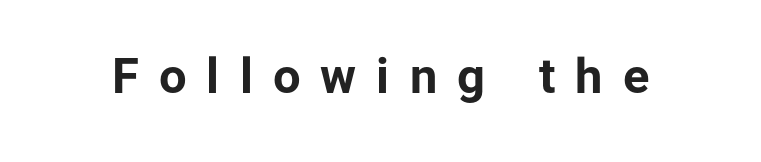
{"serif": "no", "italic": "no", "bold": "yes", "weight": "bold", "width": "normal", "stroke_contrast": "low", "x_height": "medium", "monospaced": "no", "underline": "no", "letter_spacing": "wide", "letter_spacing_em": 0.41, "glyph_px": 49}
